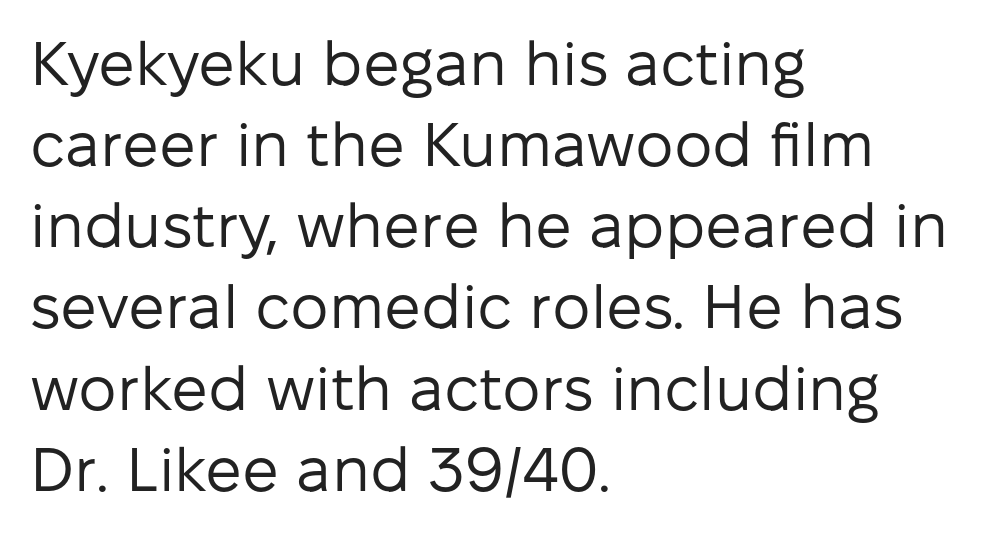
The image shows 61 px regular-weight sans-serif type, upright; set left-aligned, normal line spacing (1.33x), normal letter spacing, not underlined; low stroke contrast and a medium x-height.
